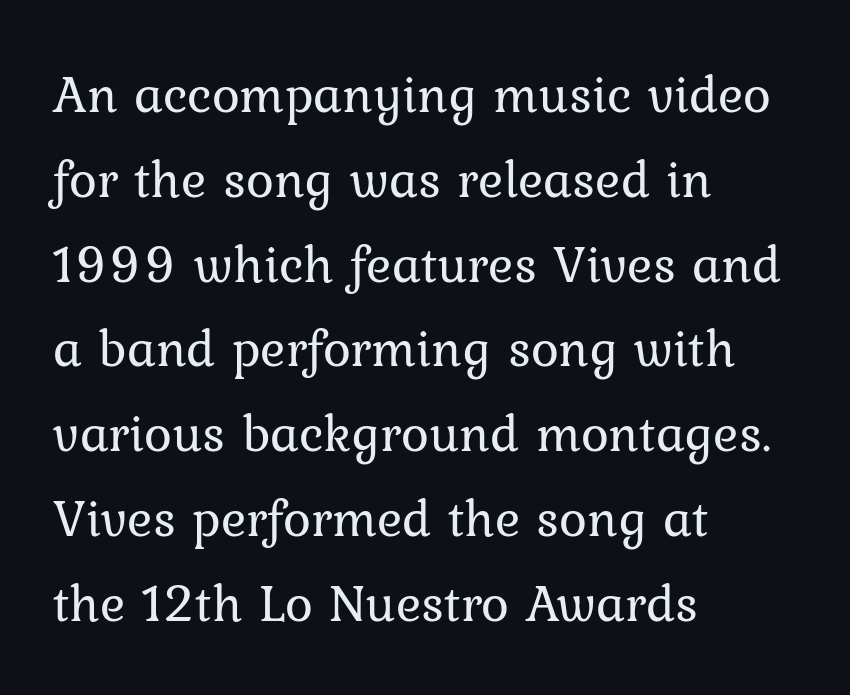
{"serif": "yes", "italic": "no", "bold": "no", "weight": "regular", "width": "normal", "stroke_contrast": "low", "x_height": "medium", "monospaced": "no", "underline": "no", "align": "left", "line_spacing": "normal", "line_spacing_ratio": 1.6, "letter_spacing": "normal", "letter_spacing_em": 0.0, "glyph_px": 53}
